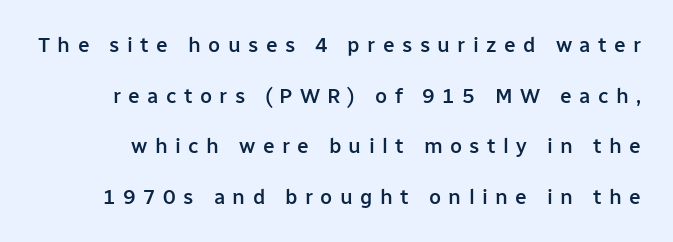
{"italic": "no", "bold": "semi", "underline": "no", "line_spacing": "loose", "line_spacing_ratio": 2.41, "letter_spacing": "wide", "letter_spacing_em": 0.35, "glyph_px": 21}
